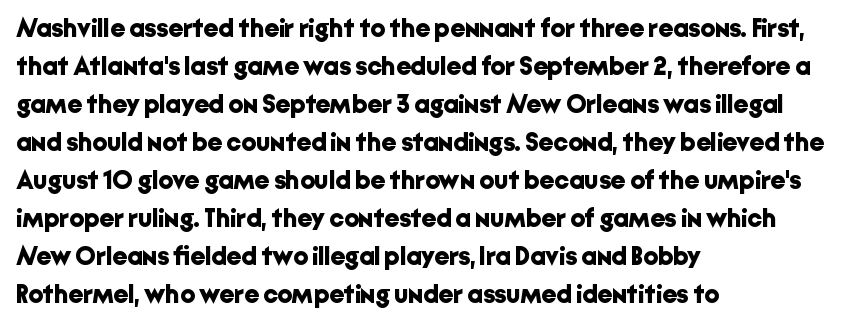
Q: Is the text bold? A: Yes.
Q: Is the text italic (slanted)? A: No, it is upright.
Q: Is the text underlined? A: No.
Q: How is the paragraph aligned? A: Left-aligned.
Q: Is the spacing between letters normal or unusually wide? A: Normal.
Q: Is the spacing between lines tight, normal or loose? A: Normal.
